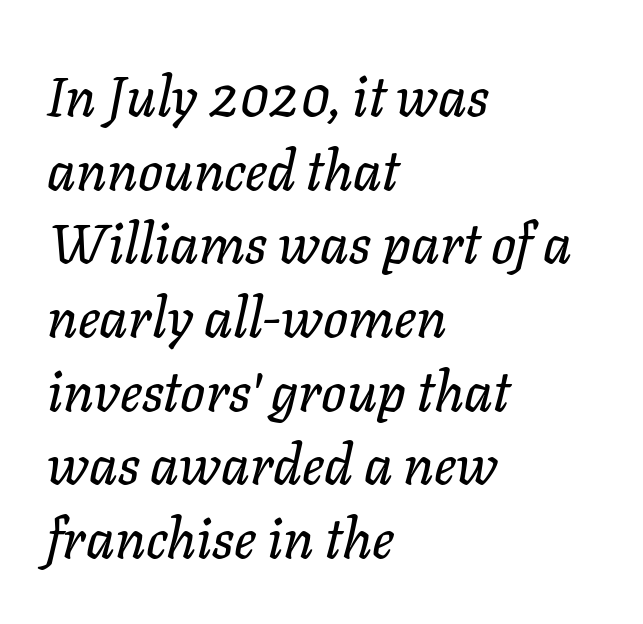
{"italic": "yes", "lean": "right", "slant_degrees": 11, "width": "normal", "stroke_contrast": "low", "x_height": "medium", "monospaced": "no", "underline": "no", "align": "left", "line_spacing": "normal", "line_spacing_ratio": 1.34, "letter_spacing": "normal", "letter_spacing_em": 0.0, "glyph_px": 55}
